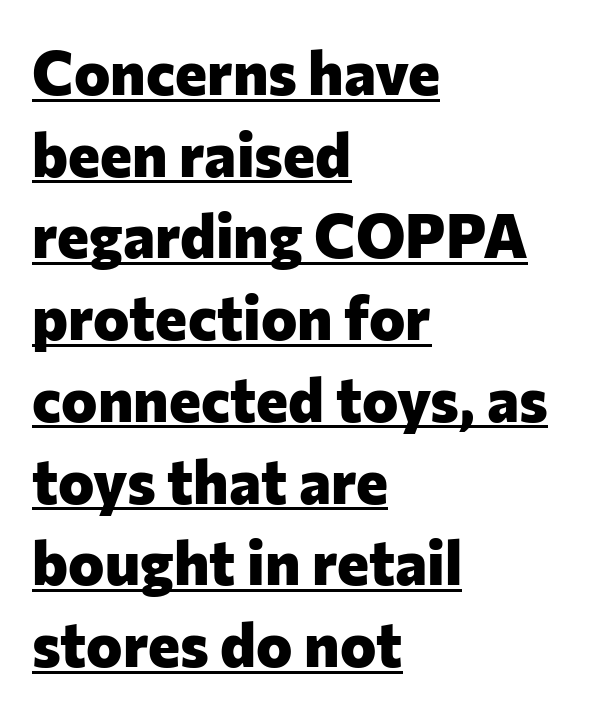
The image shows 61 px heavy sans-serif type, upright; set left-aligned, normal line spacing (1.34x), normal letter spacing, underlined; low stroke contrast and a medium x-height.
